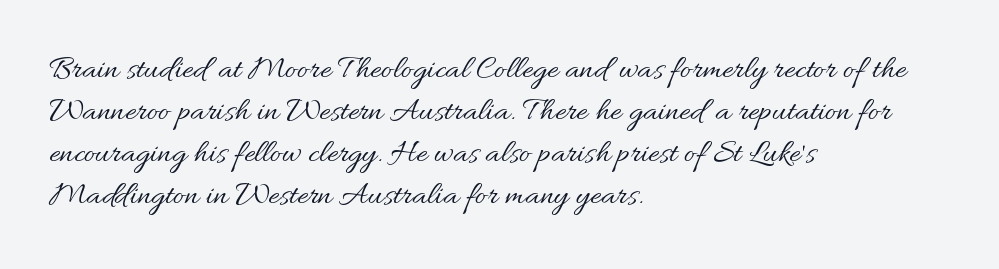
The image shows 34 px regular-weight type; set left-aligned, line spacing 1.24x, normal letter spacing, not underlined; medium stroke contrast and a small x-height.
